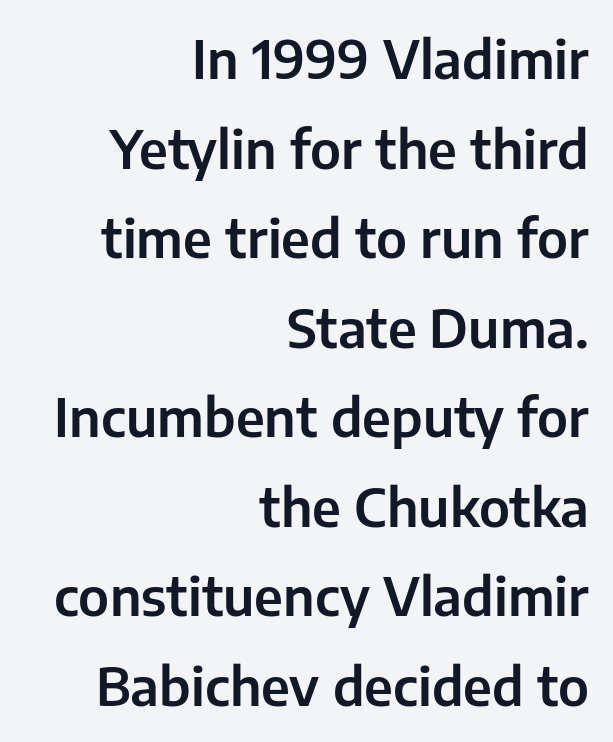
Q: Is the text italic (slanted)? A: No, it is upright.
Q: Is the typeface a serif or a sans-serif typeface? A: Sans-serif.
Q: Is the text underlined? A: No.
Q: How is the paragraph aligned? A: Right-aligned.
Q: Is the spacing between letters normal or unusually wide? A: Normal.
Q: Is the spacing between lines tight, normal or loose? A: Normal.
Q: Width (condensed, normal, or wide)? A: Normal.
Q: Stroke contrast? A: Low.
Q: x-height? A: Medium.
Q: Monospaced? A: No.
